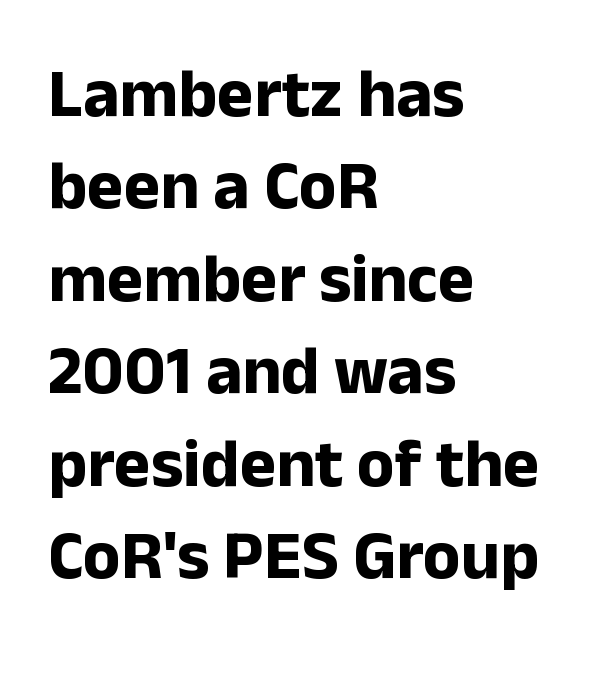
Q: Is the text bold? A: Yes.
Q: Is the text italic (slanted)? A: No, it is upright.
Q: Is the typeface a serif or a sans-serif typeface? A: Sans-serif.
Q: Is the text underlined? A: No.
Q: How is the paragraph aligned? A: Left-aligned.
Q: Is the spacing between letters normal or unusually wide? A: Normal.
Q: Is the spacing between lines tight, normal or loose? A: Normal.
Q: Width (condensed, normal, or wide)? A: Normal.
Q: Stroke contrast? A: Low.
Q: x-height? A: Medium.
Q: Monospaced? A: No.
